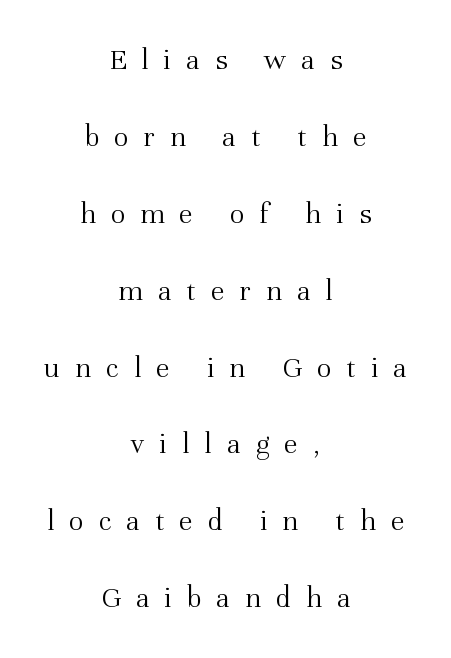
Q: Is the text bold? A: No.
Q: Is the text italic (slanted)? A: No, it is upright.
Q: Is the typeface a serif or a sans-serif typeface? A: Serif.
Q: Is the text underlined? A: No.
Q: How is the paragraph aligned? A: Centered.
Q: Is the spacing between letters normal or unusually wide? A: Unusually wide.
Q: Is the spacing between lines tight, normal or loose? A: Loose.
Q: Width (condensed, normal, or wide)? A: Normal.
Q: Stroke contrast? A: Medium.
Q: x-height? A: Medium.
Q: Monospaced? A: No.
